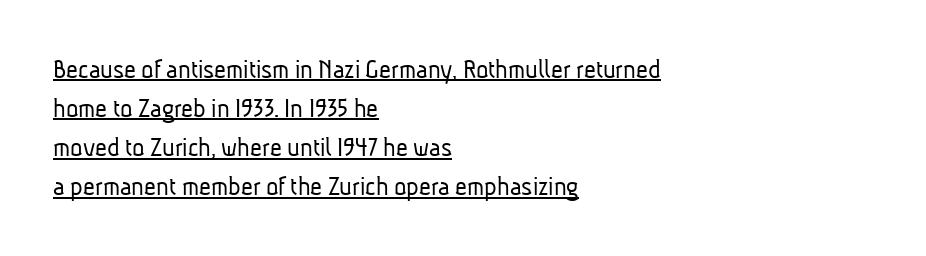
The image shows 29 px light, condensed sans-serif type; set left-aligned, normal line spacing (1.35x), normal letter spacing, underlined; low stroke contrast and a medium x-height.
